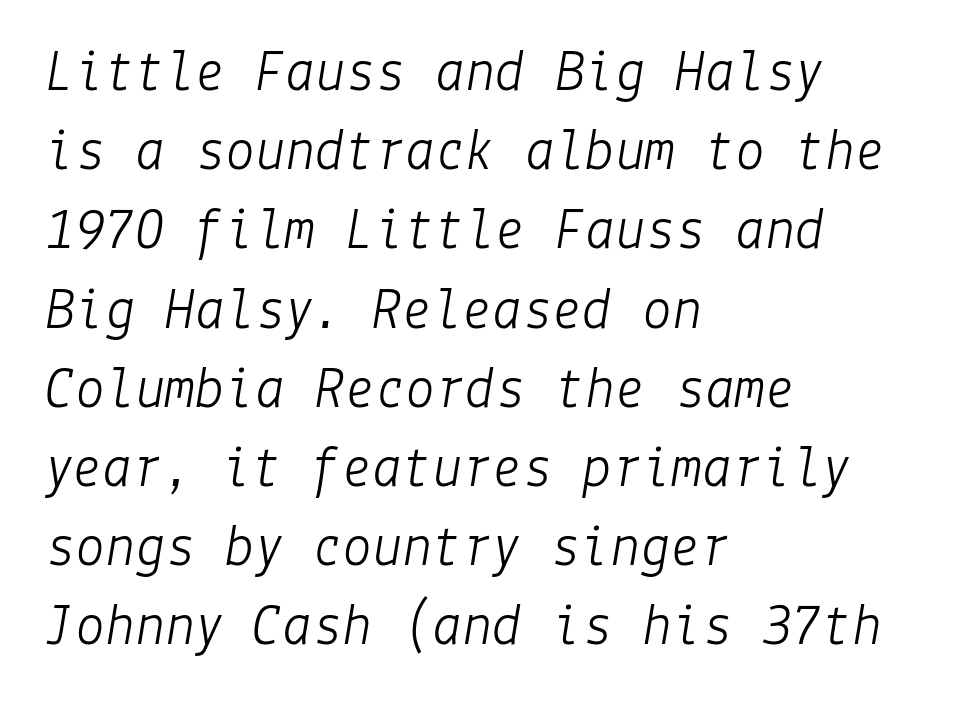
Q: Is the text bold? A: No.
Q: Is the text italic (slanted)? A: Yes, it leans right by about 9 degrees.
Q: Is the text underlined? A: No.
Q: How is the paragraph aligned? A: Left-aligned.
Q: Is the spacing between letters normal or unusually wide? A: Normal.
Q: Is the spacing between lines tight, normal or loose? A: Normal.
Q: Width (condensed, normal, or wide)? A: Normal.
Q: Stroke contrast? A: Low.
Q: x-height? A: Medium.
